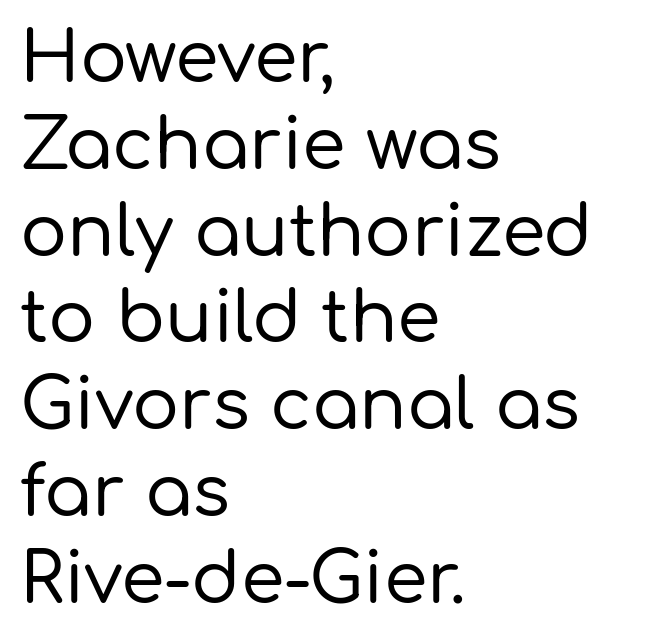
The image shows 70 px sans-serif type, upright; set left-aligned, line spacing 1.24x, normal letter spacing, not underlined; low stroke contrast and a medium x-height.
